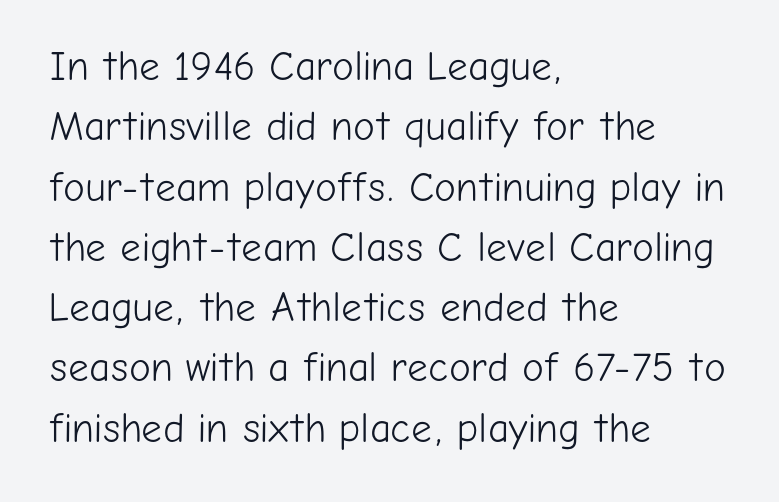
{"serif": "no", "italic": "no", "bold": "no", "weight": "light", "width": "normal", "stroke_contrast": "low", "x_height": "medium", "monospaced": "no", "underline": "no", "align": "left", "line_spacing": "normal", "line_spacing_ratio": 1.47, "letter_spacing": "normal", "letter_spacing_em": 0.0, "glyph_px": 41}
